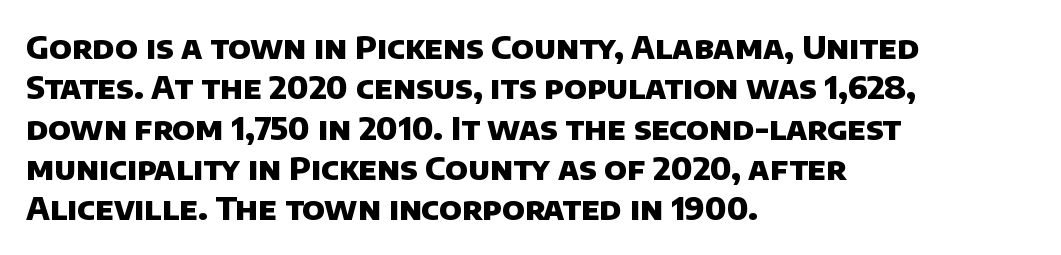
{"serif": "no", "bold": "yes", "weight": "heavy", "width": "normal", "stroke_contrast": "low", "x_height": "large", "monospaced": "no", "underline": "no", "align": "left", "line_spacing": "normal", "line_spacing_ratio": 1.26, "letter_spacing": "normal", "letter_spacing_em": 0.0, "glyph_px": 32}
